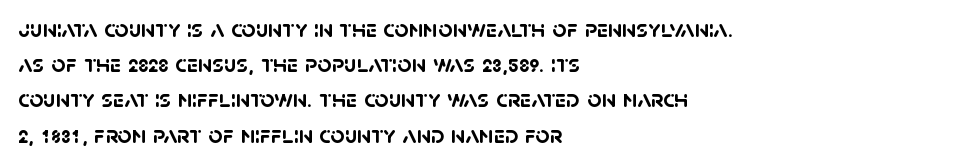
Q: Is the text bold? A: Yes.
Q: Is the text underlined? A: No.
Q: How is the paragraph aligned? A: Left-aligned.
Q: Is the spacing between letters normal or unusually wide? A: Normal.
Q: Is the spacing between lines tight, normal or loose? A: Normal.
